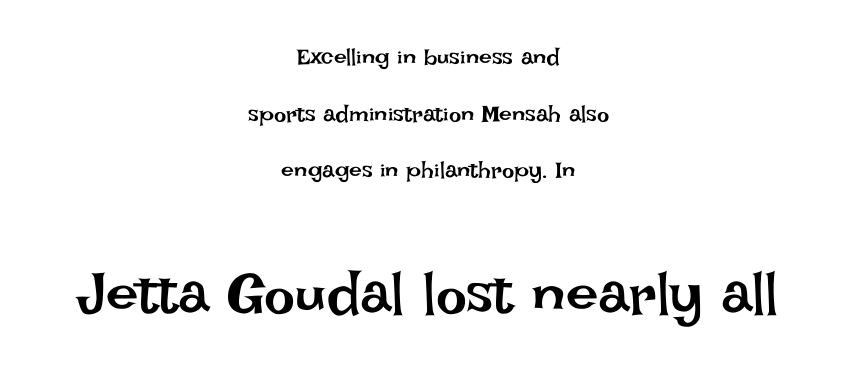
The image shows 58 px regular-weight type, upright; set centered, loose line spacing (2.46x), normal letter spacing, not underlined; the second (bottom) block is 2.52x larger; low stroke contrast and a large x-height.
